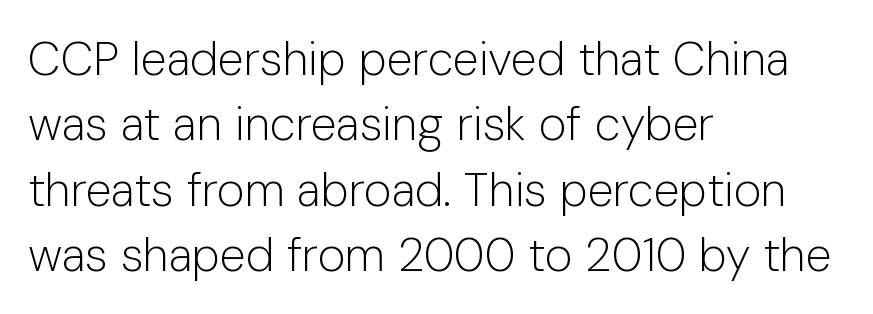
Q: Is the text bold? A: No.
Q: Is the text italic (slanted)? A: No, it is upright.
Q: Is the typeface a serif or a sans-serif typeface? A: Sans-serif.
Q: Is the text underlined? A: No.
Q: How is the paragraph aligned? A: Left-aligned.
Q: Is the spacing between letters normal or unusually wide? A: Normal.
Q: Is the spacing between lines tight, normal or loose? A: Normal.
Q: Width (condensed, normal, or wide)? A: Normal.
Q: Stroke contrast? A: Low.
Q: x-height? A: Medium.
Q: Monospaced? A: No.
